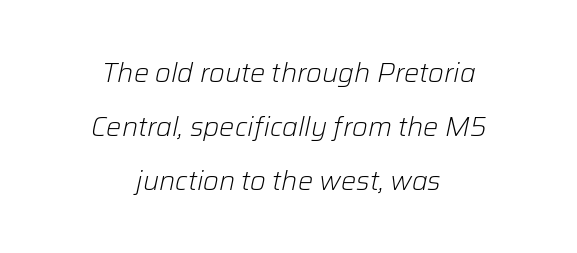
{"italic": "yes", "lean": "right", "slant_degrees": 12, "bold": "no", "underline": "no", "align": "center", "line_spacing": "loose", "line_spacing_ratio": 2.0, "letter_spacing": "normal", "letter_spacing_em": 0.0, "glyph_px": 27}
